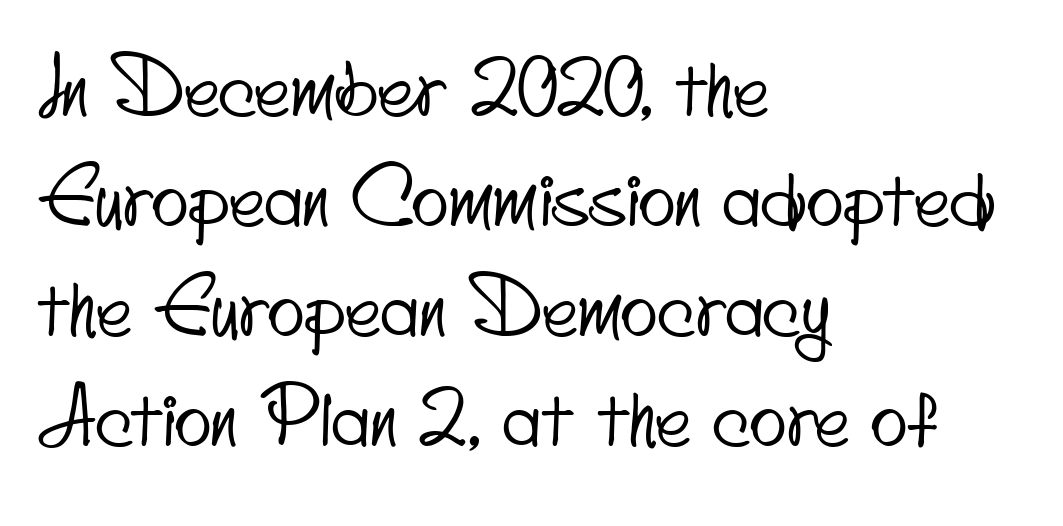
The image shows 77 px condensed sans-serif type; set left-aligned, normal line spacing (1.43x), normal letter spacing, not underlined; low stroke contrast and a small x-height.
